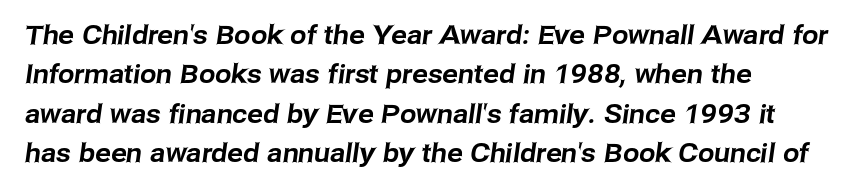
This sample uses plain, unmodified letter spacing. Clear beneath every line of the passage. Is there much room between lines? A standard amount, neither cramped nor airy.
